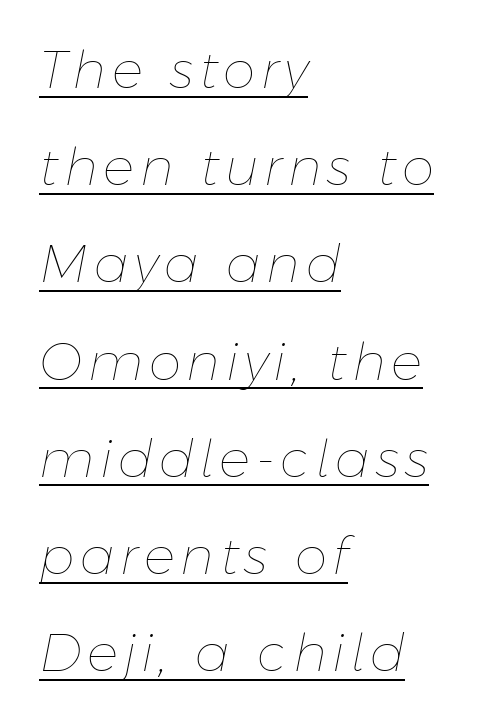
The image shows 52 px thin type, italic (leaning right); set left-aligned, line spacing 1.87x, underlined; low stroke contrast and a medium x-height.
